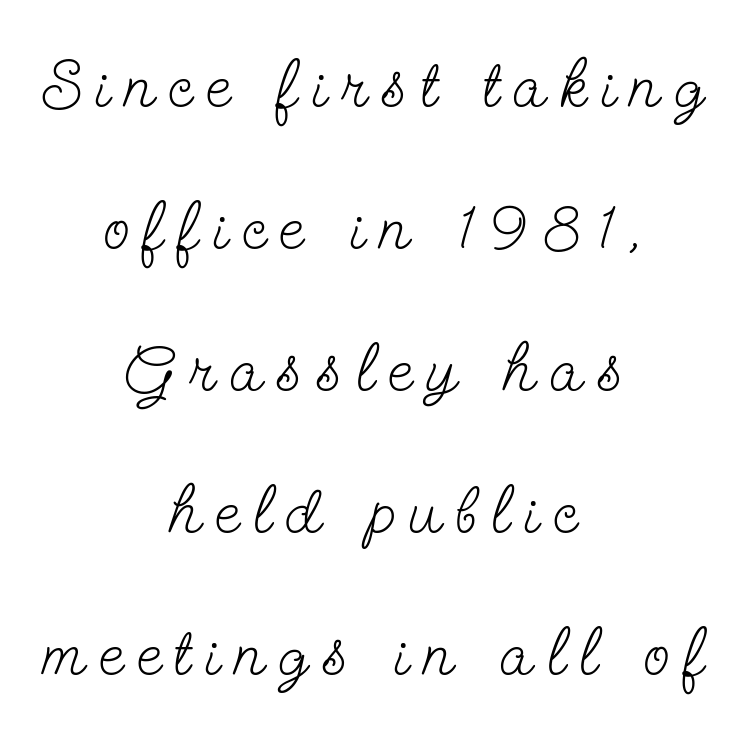
{"serif": "yes", "bold": "no", "weight": "light", "width": "condensed", "stroke_contrast": "low", "x_height": "small", "monospaced": "no", "underline": "no", "align": "center", "line_spacing": "loose", "line_spacing_ratio": 2.09, "letter_spacing": "wide", "letter_spacing_em": 0.22, "glyph_px": 68}
